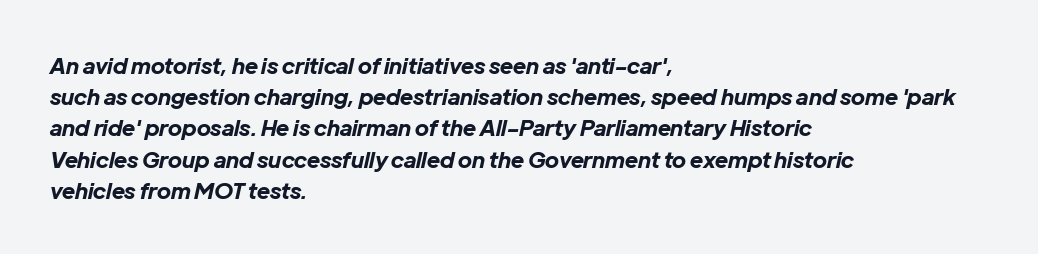
{"italic": "yes", "lean": "right", "slant_degrees": 12, "bold": "yes", "underline": "no", "align": "left", "line_spacing": "normal", "line_spacing_ratio": 1.42, "letter_spacing": "normal", "letter_spacing_em": 0.0, "glyph_px": 22}
